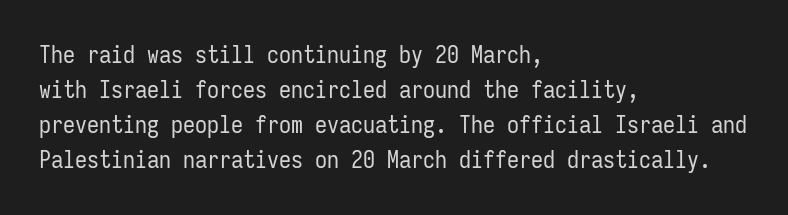
No word sits above an underline. This is the regular roman posture of the typeface. The lines in this sample share a left origin and differ only in where they stop. Successive baselines arrive at the customary interval.
